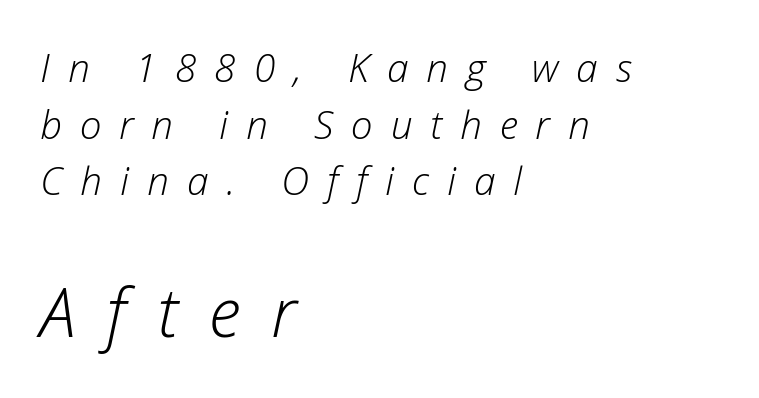
{"italic": "yes", "lean": "right", "slant_degrees": 12, "bold": "no", "weight": "light", "width": "normal", "stroke_contrast": "low", "x_height": "medium", "monospaced": "no", "underline": "no", "align": "left", "line_spacing": "normal", "line_spacing_ratio": 1.45, "letter_spacing": "wide", "letter_spacing_em": 0.46, "larger_block": "second", "size_ratio": 1.74, "glyph_px": 68}
